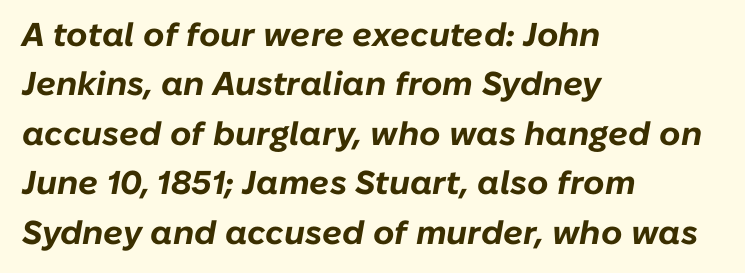
Stroke thickness is high; the sample reads as a true bold. These lines are rendered in a variable-pitch font. Does the leading feel generous? No, just average. These lines are set flush left with a ragged right edge. The letterforms sit shoulder to shoulder at normal distance.
